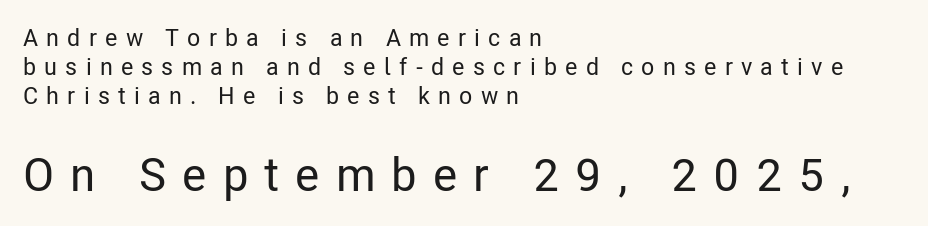
Q: Is the text italic (slanted)? A: No, it is upright.
Q: Is the typeface a serif or a sans-serif typeface? A: Sans-serif.
Q: Is the text underlined? A: No.
Q: How is the paragraph aligned? A: Left-aligned.
Q: Is the spacing between letters normal or unusually wide? A: Unusually wide.
Q: Which block of text is set in a larger size, the first (top) or the second (bottom)? A: The second (bottom) one.
Q: Width (condensed, normal, or wide)? A: Condensed.
Q: Stroke contrast? A: Low.
Q: x-height? A: Medium.
Q: Monospaced? A: No.
